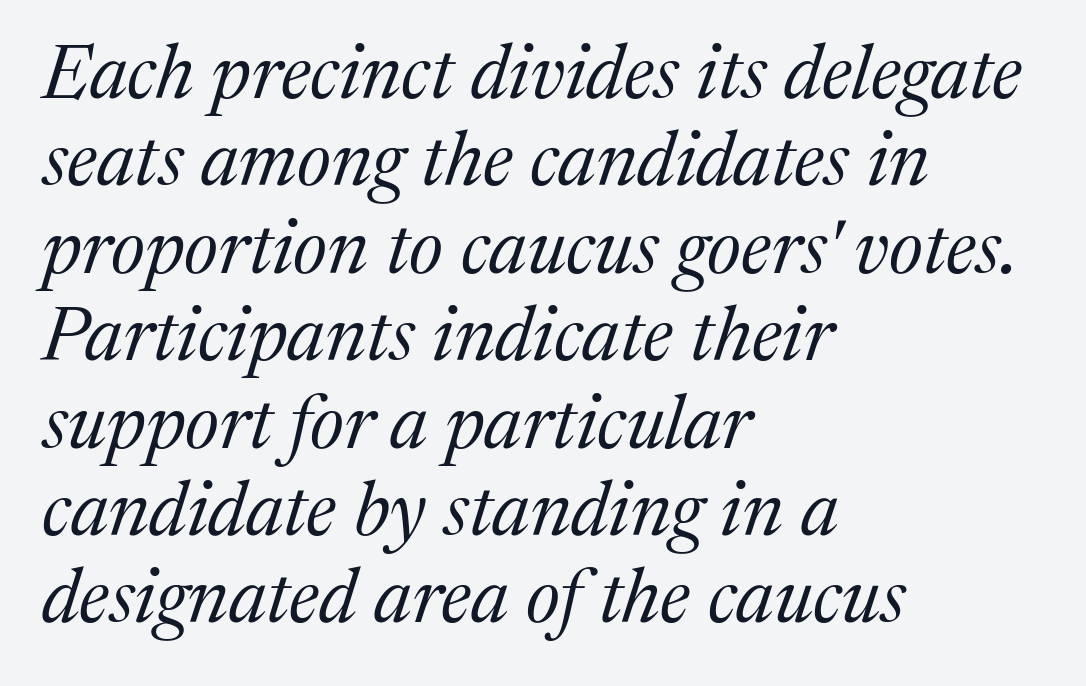
Q: Is the text bold? A: No.
Q: Is the text italic (slanted)? A: Yes, it leans right by about 17 degrees.
Q: Is the typeface a serif or a sans-serif typeface? A: Serif.
Q: Is the text underlined? A: No.
Q: How is the paragraph aligned? A: Left-aligned.
Q: Is the spacing between letters normal or unusually wide? A: Normal.
Q: Is the spacing between lines tight, normal or loose? A: Tight.
Q: Width (condensed, normal, or wide)? A: Normal.
Q: Stroke contrast? A: Medium.
Q: x-height? A: Medium.
Q: Monospaced? A: No.
